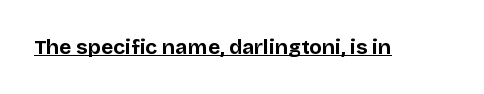
{"italic": "no", "bold": "yes", "underline": "yes", "letter_spacing": "normal", "letter_spacing_em": 0.0, "glyph_px": 21}
